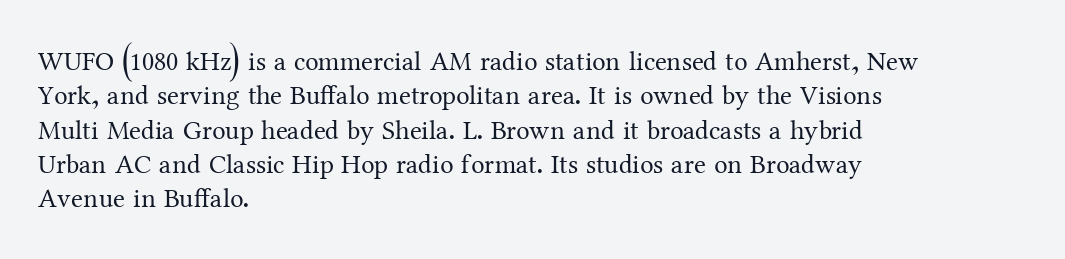
{"italic": "no", "bold": "no", "underline": "no", "align": "left", "line_spacing": "normal", "line_spacing_ratio": 1.27, "letter_spacing": "normal", "letter_spacing_em": 0.0, "glyph_px": 27}
